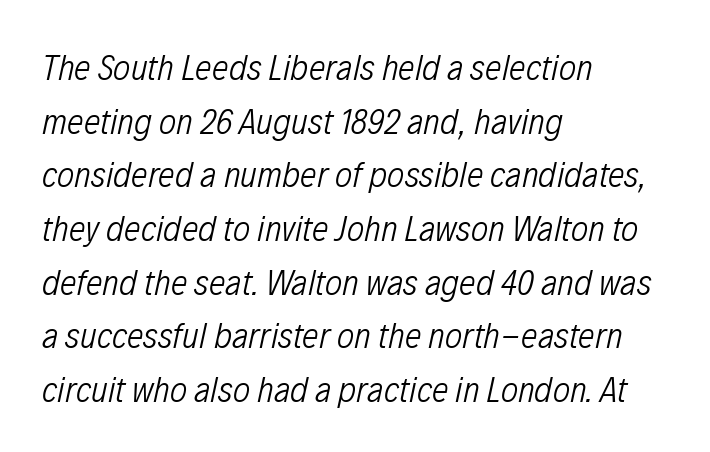
Spacing between characters is what you'd get straight out of the box. The space beneath each line is pristine and unruled. Does the lettering tilt? It does — this is italic. The passage is arranged the way most books set body copy — flush left. Each new line begins a customary step beneath the previous one. Proportional: the letters do not fall into vertical columns.
